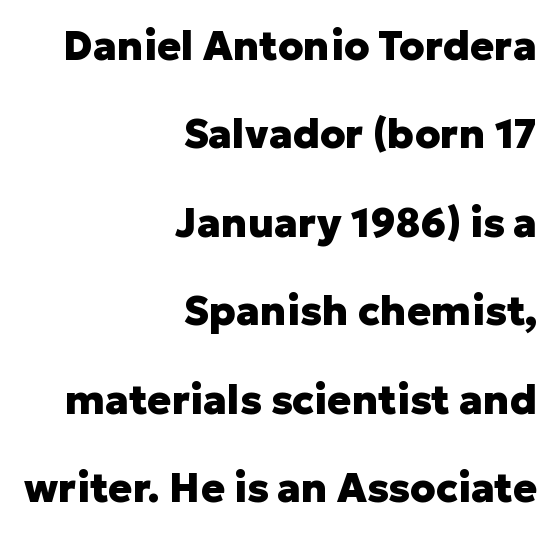
{"serif": "no", "italic": "no", "bold": "yes", "weight": "heavy", "width": "normal", "stroke_contrast": "low", "x_height": "medium", "monospaced": "no", "underline": "no", "align": "right", "line_spacing": "loose", "line_spacing_ratio": 2.21, "letter_spacing": "normal", "letter_spacing_em": 0.0, "glyph_px": 40}
